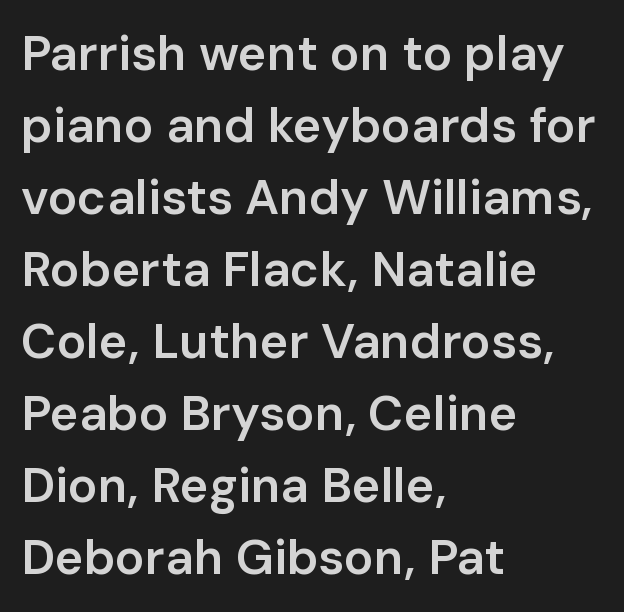
{"serif": "no", "italic": "no", "bold": "semi", "weight": "semibold", "width": "normal", "stroke_contrast": "low", "x_height": "medium", "monospaced": "no", "underline": "no", "align": "left", "line_spacing": "normal", "line_spacing_ratio": 1.47, "letter_spacing": "normal", "letter_spacing_em": 0.0, "glyph_px": 49}
